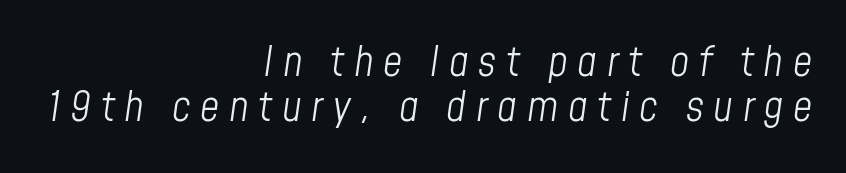
Compared with ordinary roman type, these characters are visibly tilted. Tracking here is generous; glyphs stand well apart from one another. The space directly below the letters is spotless. This sample has the flowing, uneven cadence of proportional lettering. Notice how descenders almost collide with the ascenders below — that's tight leading.
